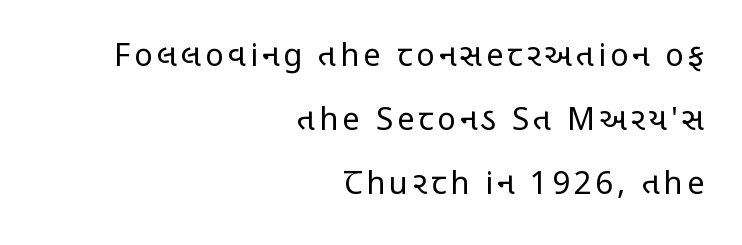
Q: Is the text bold? A: No.
Q: Is the text italic (slanted)? A: No, it is upright.
Q: Is the typeface a serif or a sans-serif typeface? A: Sans-serif.
Q: Is the text underlined? A: No.
Q: How is the paragraph aligned? A: Right-aligned.
Q: Is the spacing between lines tight, normal or loose? A: Loose.
Q: Width (condensed, normal, or wide)? A: Condensed.
Q: Stroke contrast? A: Low.
Q: x-height? A: Large.
Q: Monospaced? A: No.
